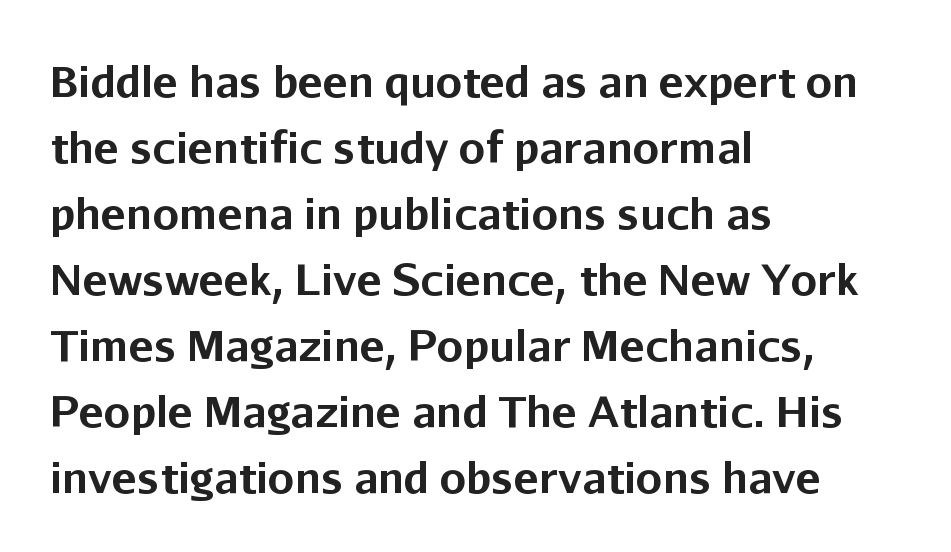
The glyphs are unaccompanied by any horizontal stroke below them. Look at the bottom of the vertical strokes: they stop flat, with no serifs. Italic? Not at all — the glyphs are vertical. How are the letters spaced? Ordinarily, with no added tracking. These words are printed bold, with thick strokes throughout.
